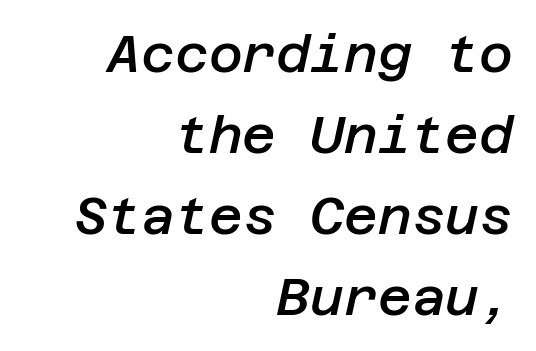
The image shows 52 px semibold type, italic (leaning right); set right-aligned, normal line spacing (1.56x), normal letter spacing, not underlined; low stroke contrast and a large x-height.
